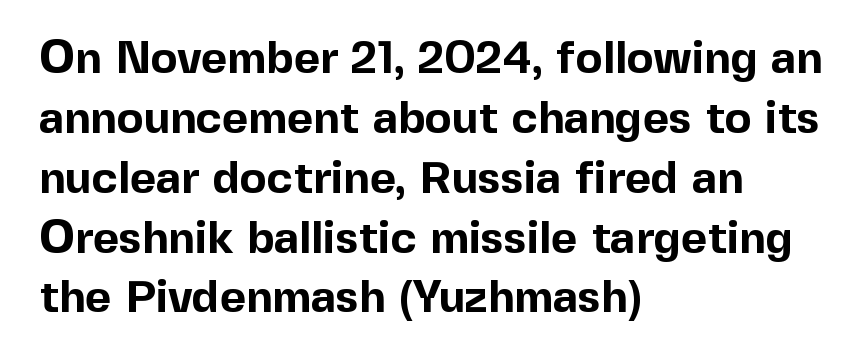
The letters advance in unequal steps, a hallmark of proportional type. Each letter's strokes conclude bluntly, with no projecting serifs. Decoration check: the copy has no underline. Italic: no, the glyphs are upright roman. Notice how thick the strokes are: this is what a full bold looks like.
